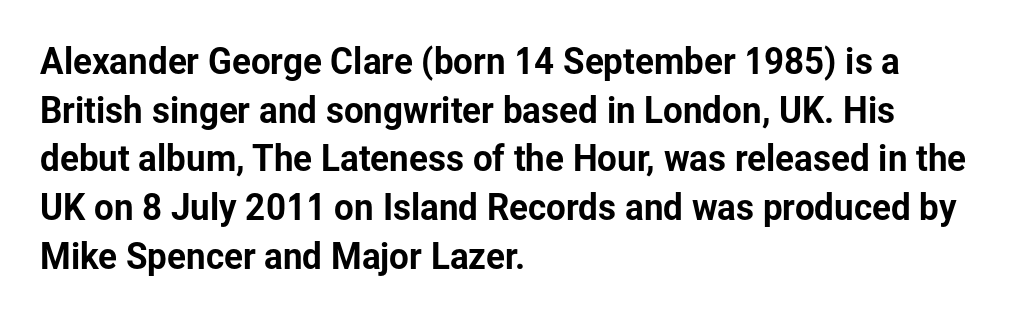
The image shows 35 px sans-serif type, upright; set left-aligned, normal line spacing (1.39x), normal letter spacing, not underlined; low stroke contrast and a medium x-height.
